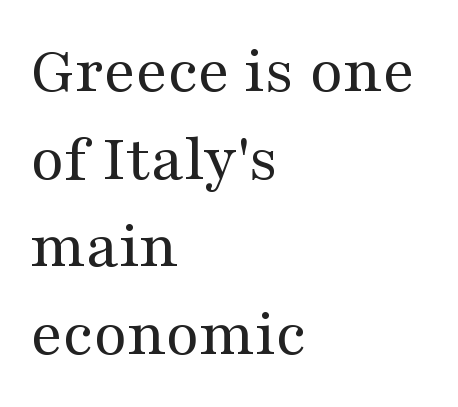
Q: Is the text bold? A: No.
Q: Is the text italic (slanted)? A: No, it is upright.
Q: Is the typeface a serif or a sans-serif typeface? A: Serif.
Q: Is the text underlined? A: No.
Q: How is the paragraph aligned? A: Left-aligned.
Q: Is the spacing between letters normal or unusually wide? A: Normal.
Q: Is the spacing between lines tight, normal or loose? A: Normal.
Q: Width (condensed, normal, or wide)? A: Wide.
Q: Stroke contrast? A: Medium.
Q: x-height? A: Medium.
Q: Monospaced? A: No.
